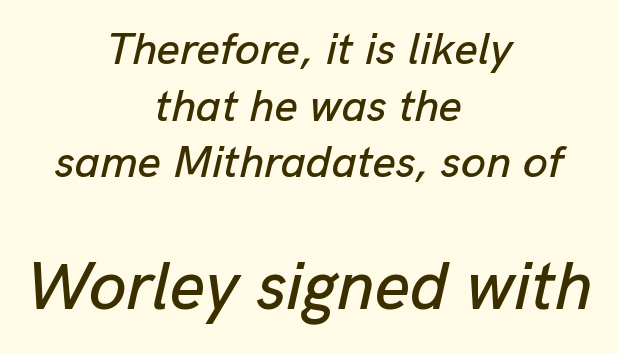
The image shows 68 px text type, italic (leaning right); set centered, normal line spacing (1.26x), normal letter spacing, not underlined; the second (bottom) block is 1.51x larger; low stroke contrast and a medium x-height.
